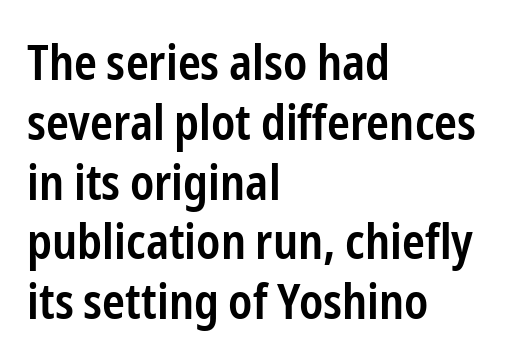
Descenders are the only things crossing below the line. Students, this is semibold: more ink than regular, less than bold. Do the characters align in a grid? No, the font is proportional. A student would call this left alignment; a typographer would say flush left, rag right. Check where the strokes stop: nothing finishes them off — pure sans.
